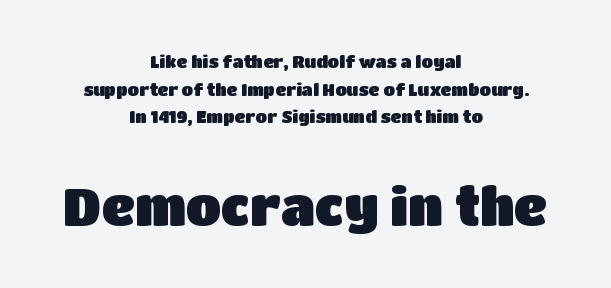
The image shows 52 px sans-serif type, upright; set centered, normal line spacing (1.62x), normal letter spacing, not underlined; the second (bottom) block is 3.06x larger; low stroke contrast and a large x-height.
